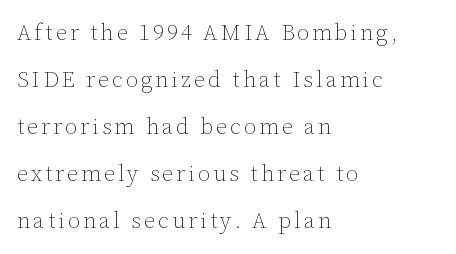
Check the space under the baseline: it is left empty. The vertical gap from one line to the next is large. Which margin do the lines hug? The left one — the right edge is uneven. The specimen reads as upright at a glance.
